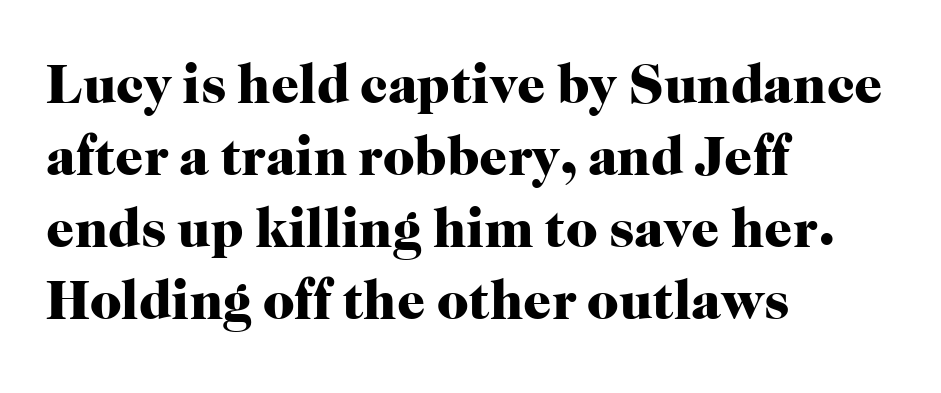
Q: Is the text bold? A: Yes.
Q: Is the text italic (slanted)? A: No, it is upright.
Q: Is the typeface a serif or a sans-serif typeface? A: Serif.
Q: Is the text underlined? A: No.
Q: How is the paragraph aligned? A: Left-aligned.
Q: Is the spacing between letters normal or unusually wide? A: Normal.
Q: Is the spacing between lines tight, normal or loose? A: Normal.
Q: Width (condensed, normal, or wide)? A: Normal.
Q: Stroke contrast? A: High.
Q: x-height? A: Medium.
Q: Monospaced? A: No.
